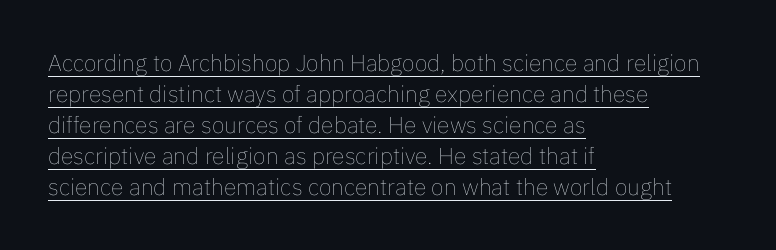
Horizontally, the lines are justified to the leading edge only. A typesetter would mark this as roman, not italic. Students, note that the glyphs here touch the page at normal intervals. This sample keeps an unexceptional amount of space between lines. Weight: regular or lighter.
